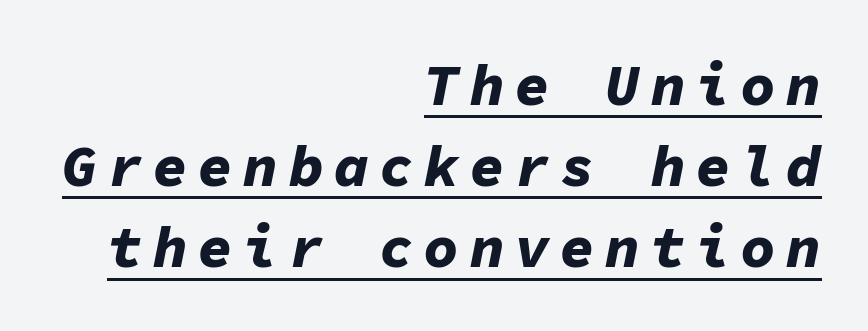
The lettering is marked with a stroke running underneath it. An italicized treatment has been applied to the whole sample. Each letter, wide or thin by design, is forced into the same width here. The block of text has a typical density, with ordinary space between rows. The typesetting leans heavy: a genuine bold.
